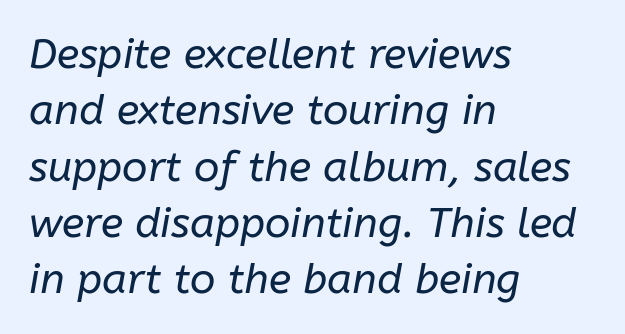
The image shows 42 px regular-weight type, italic (leaning right); set left-aligned, normal line spacing (1.34x), normal letter spacing, not underlined; low stroke contrast and a medium x-height.
